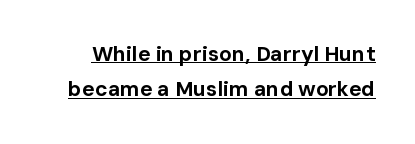
{"italic": "no", "bold": "yes", "underline": "yes", "line_spacing": "normal", "line_spacing_ratio": 1.69, "letter_spacing": "normal", "letter_spacing_em": 0.0, "glyph_px": 21}
